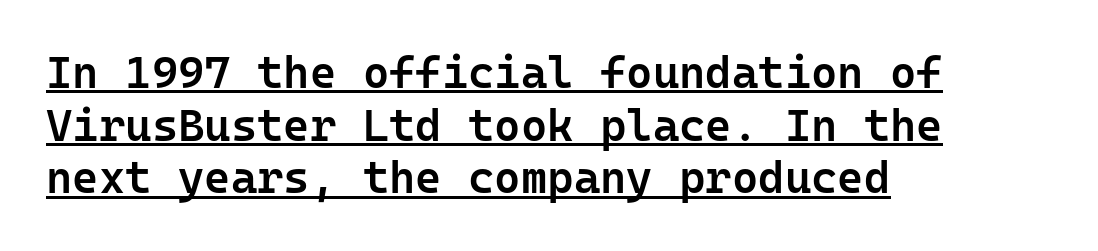
Think of a typewriter: that constant character pitch is what you see here. A typesetter would label this face a sans. Students, observe the line beneath the letters — that is underlining. The paragraph has a hard left edge and a soft right edge. A bit beefed up — I'd call it semibold rather than bold.
